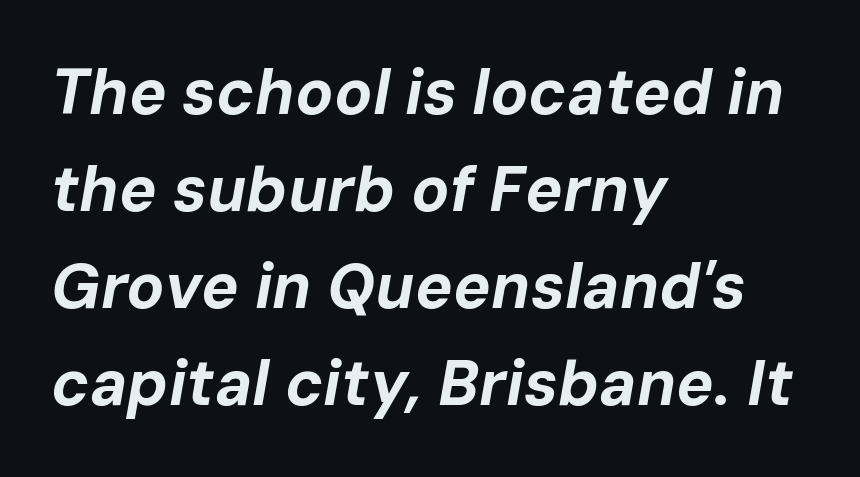
{"italic": "yes", "lean": "right", "slant_degrees": 10, "bold": "yes", "weight": "bold", "width": "normal", "stroke_contrast": "low", "x_height": "medium", "monospaced": "no", "underline": "no", "align": "left", "line_spacing": "normal", "line_spacing_ratio": 1.54, "letter_spacing": "normal", "letter_spacing_em": 0.0, "glyph_px": 63}
